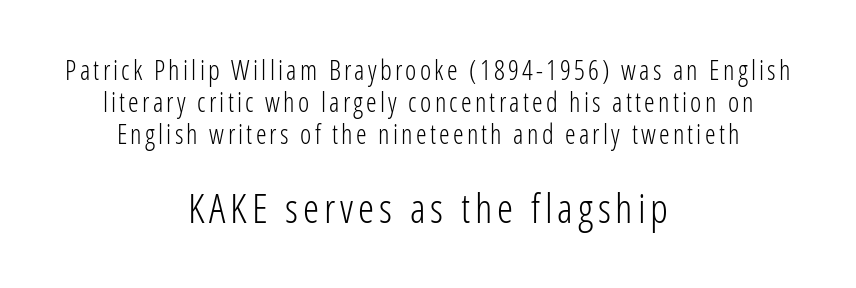
The image shows 41 px light, condensed sans-serif type, upright; set centered, line spacing 1.18x, not underlined; the second (bottom) block is 1.52x larger; low stroke contrast and a medium x-height.
